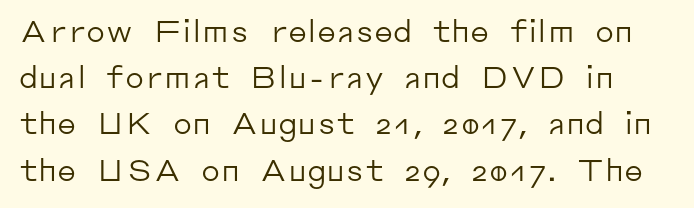
One glance says typical: line gaps are just what's usual. This rendering employs a face without finishing strokes, i.e., a sans-serif. You could call the tracking neutral — neither tight nor loose. No letter is thick-stroked: the sample isn't bold. Do the characters align in a grid? No, the font is proportional. Words float on clear page, feet unadorned.
